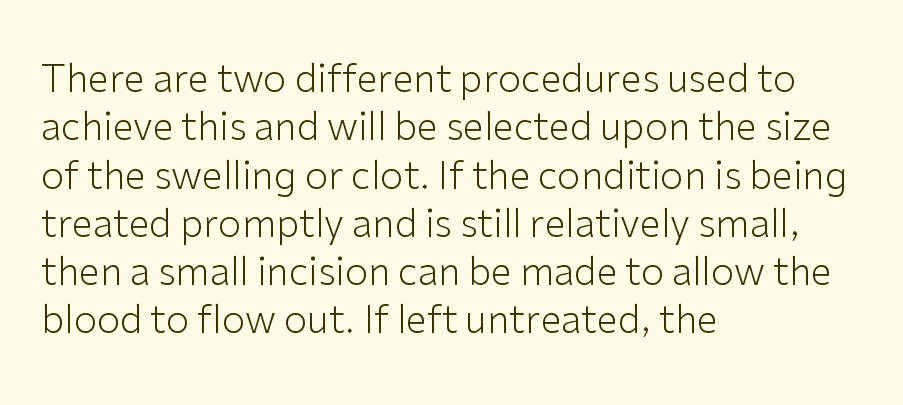
{"serif": "no", "italic": "no", "bold": "no", "weight": "light", "width": "normal", "stroke_contrast": "low", "x_height": "medium", "monospaced": "no", "underline": "no", "align": "left", "line_spacing": "normal", "line_spacing_ratio": 1.27, "letter_spacing": "normal", "letter_spacing_em": 0.0, "glyph_px": 38}
